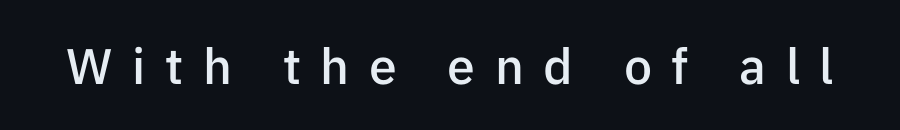
The image shows 50 px semibold sans-serif type, upright; set unusually wide letter spacing (+0.39 em), not underlined; low stroke contrast and a medium x-height.
